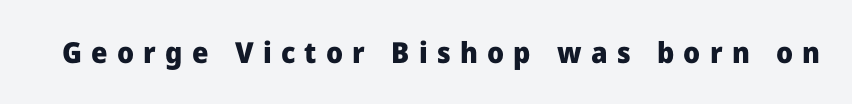
{"serif": "no", "italic": "no", "bold": "yes", "weight": "heavy", "width": "normal", "stroke_contrast": "low", "x_height": "medium", "monospaced": "no", "underline": "no", "letter_spacing": "wide", "letter_spacing_em": 0.32, "glyph_px": 29}
